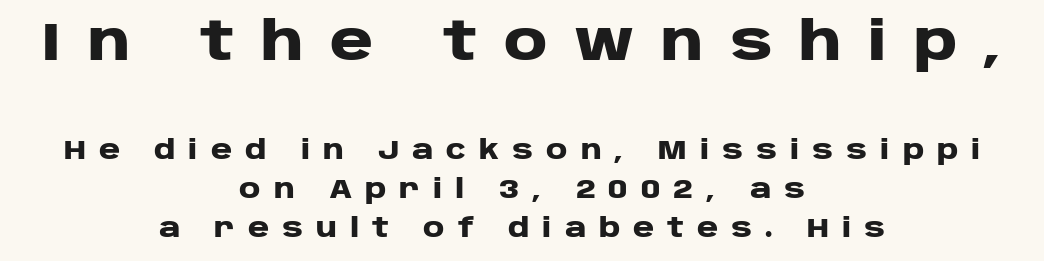
The image shows 53 px heavy, wide sans-serif type, upright; set centered, normal line spacing (1.49x), unusually wide letter spacing (+0.5 em), not underlined; the first (top) block is 2.04x larger; low stroke contrast and a large x-height.
